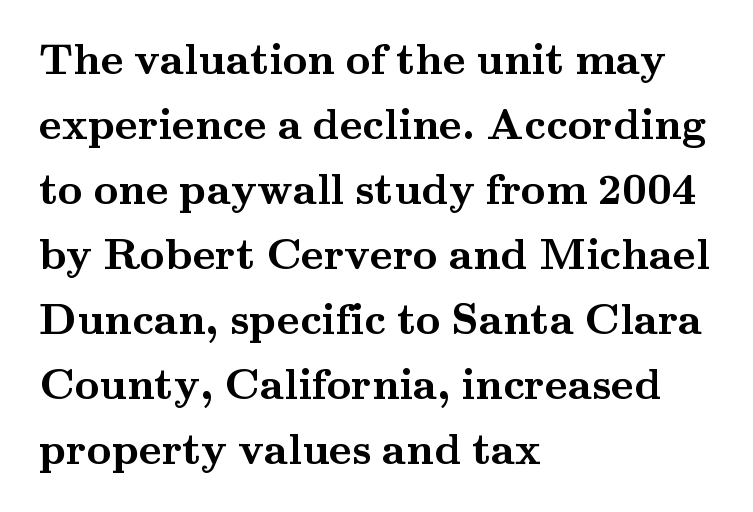
Is there much room between lines? A standard amount, neither cramped nor airy. Proportional: the letters do not fall into vertical columns. Each row of text sits above clean, open space. A serif font was chosen for this passage. These lines carry a lot of weight — the face is fully bold. Words appear dense and cohesive because spacing is normal.
